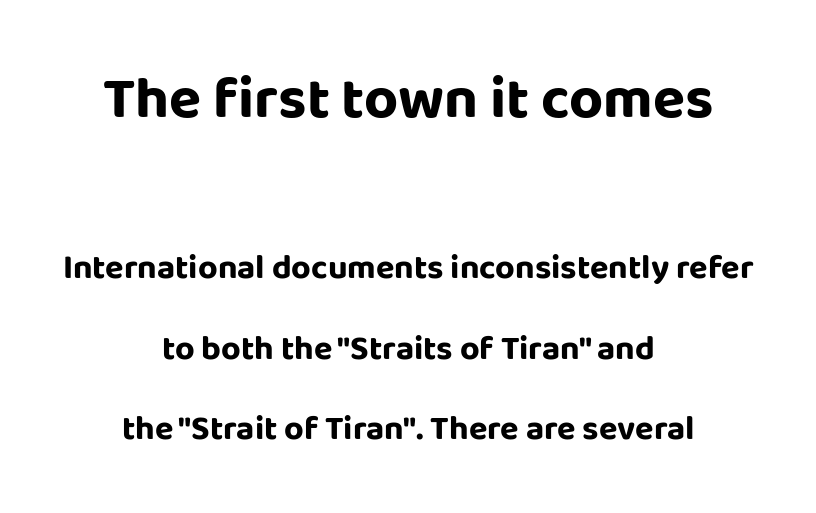
The image shows 59 px bold sans-serif type, upright; set centered, loose line spacing (2.37x), normal letter spacing, not underlined; the first (top) block is 1.74x larger; low stroke contrast and a large x-height.
